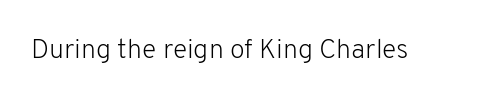
{"italic": "no", "bold": "no", "underline": "no", "letter_spacing": "normal", "letter_spacing_em": 0.0, "glyph_px": 27}
